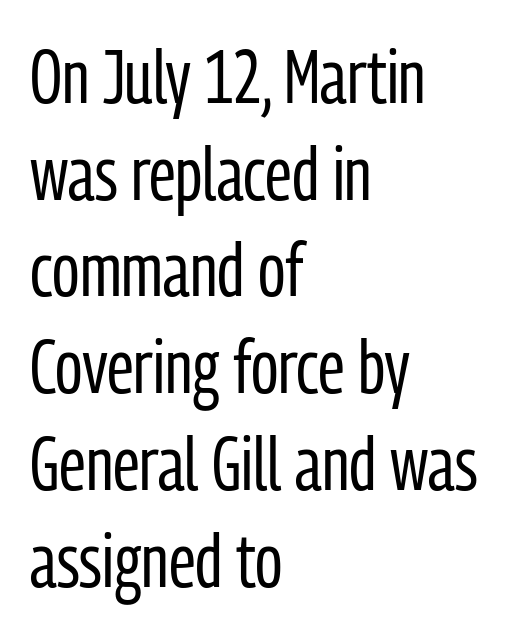
Q: Is the text bold? A: No.
Q: Is the text italic (slanted)? A: No, it is upright.
Q: Is the typeface a serif or a sans-serif typeface? A: Sans-serif.
Q: Is the text underlined? A: No.
Q: How is the paragraph aligned? A: Left-aligned.
Q: Is the spacing between letters normal or unusually wide? A: Normal.
Q: Is the spacing between lines tight, normal or loose? A: Normal.
Q: Width (condensed, normal, or wide)? A: Condensed.
Q: Stroke contrast? A: Low.
Q: x-height? A: Medium.
Q: Monospaced? A: No.
